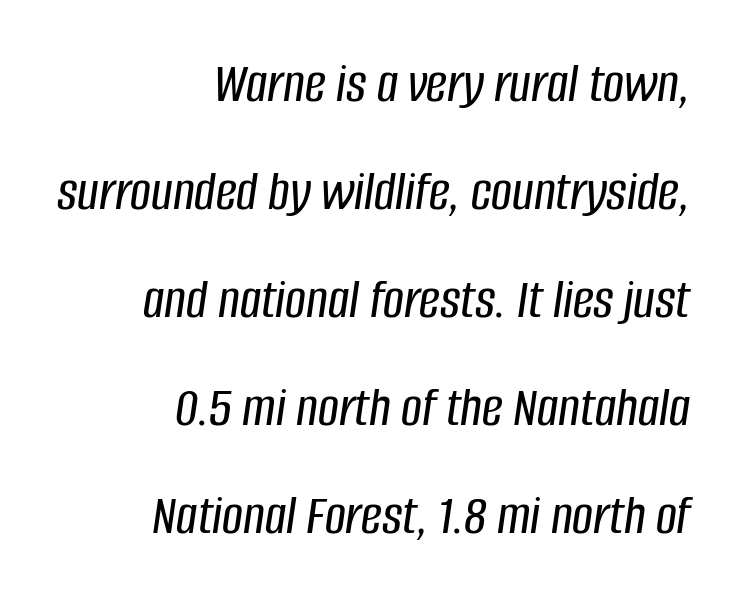
Q: Is the text italic (slanted)? A: Yes, it leans right by about 8 degrees.
Q: Is the text underlined? A: No.
Q: How is the paragraph aligned? A: Right-aligned.
Q: Is the spacing between letters normal or unusually wide? A: Normal.
Q: Width (condensed, normal, or wide)? A: Condensed.
Q: Stroke contrast? A: Low.
Q: x-height? A: Large.
Q: Monospaced? A: No.
